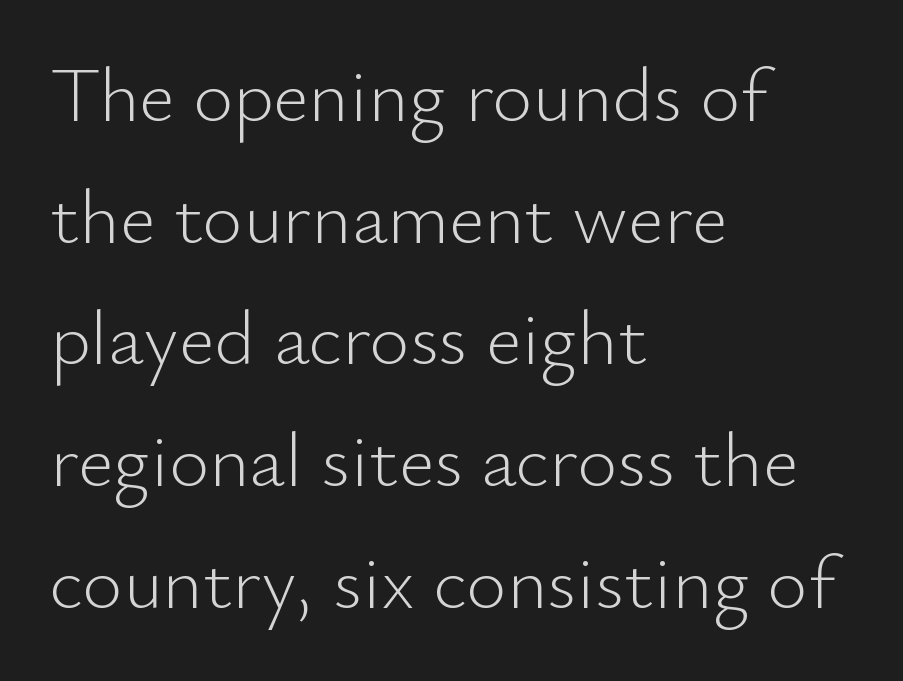
Q: Is the text bold? A: No.
Q: Is the text italic (slanted)? A: No, it is upright.
Q: Is the typeface a serif or a sans-serif typeface? A: Sans-serif.
Q: Is the text underlined? A: No.
Q: How is the paragraph aligned? A: Left-aligned.
Q: Is the spacing between letters normal or unusually wide? A: Normal.
Q: Is the spacing between lines tight, normal or loose? A: Normal.
Q: Width (condensed, normal, or wide)? A: Normal.
Q: Stroke contrast? A: Low.
Q: x-height? A: Small.
Q: Monospaced? A: No.
